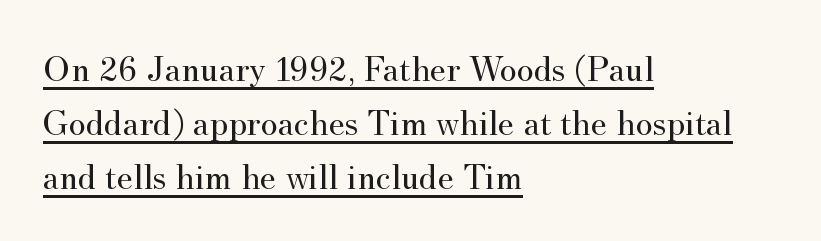
The image shows 37 px regular-weight serif type, upright; set left-aligned, normal line spacing (1.46x), normal letter spacing, underlined; medium stroke contrast and a small x-height.
